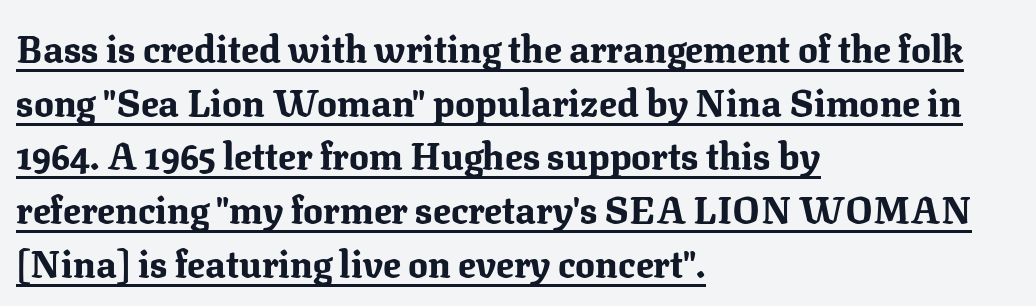
Q: Is the text bold? A: Yes.
Q: Is the text italic (slanted)? A: No, it is upright.
Q: Is the typeface a serif or a sans-serif typeface? A: Serif.
Q: Is the text underlined? A: Yes.
Q: How is the paragraph aligned? A: Left-aligned.
Q: Is the spacing between letters normal or unusually wide? A: Normal.
Q: Is the spacing between lines tight, normal or loose? A: Normal.
Q: Width (condensed, normal, or wide)? A: Normal.
Q: Stroke contrast? A: Medium.
Q: x-height? A: Medium.
Q: Monospaced? A: No.
